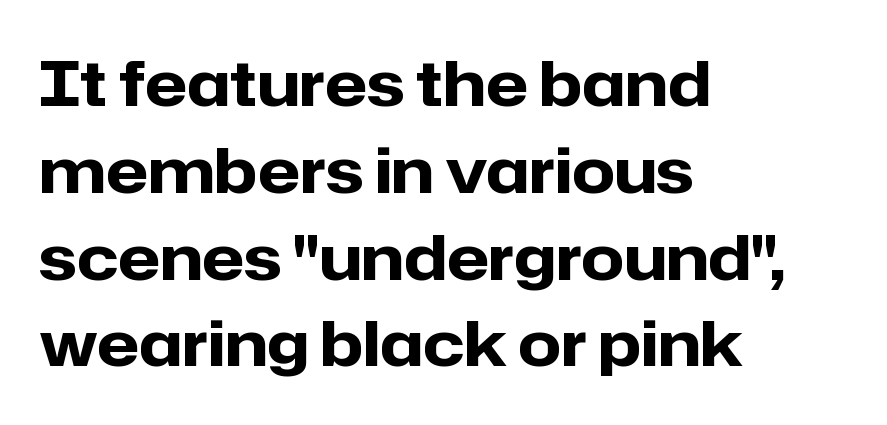
{"serif": "no", "italic": "no", "bold": "yes", "weight": "heavy", "width": "normal", "stroke_contrast": "low", "x_height": "medium", "monospaced": "no", "underline": "no", "align": "left", "line_spacing": "normal", "line_spacing_ratio": 1.4, "letter_spacing": "normal", "letter_spacing_em": 0.0, "glyph_px": 62}
